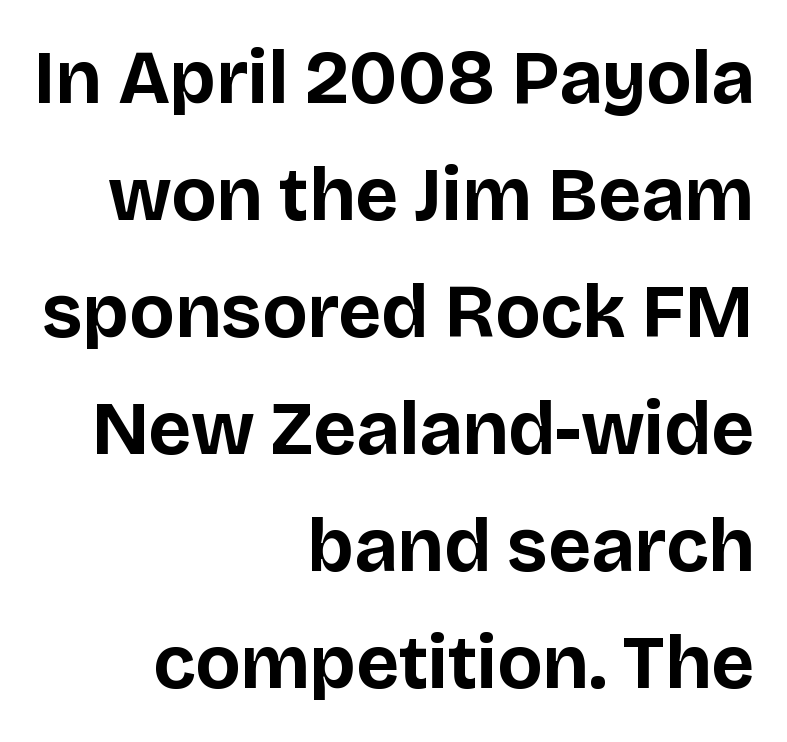
Q: Is the text bold? A: Yes.
Q: Is the text italic (slanted)? A: No, it is upright.
Q: Is the typeface a serif or a sans-serif typeface? A: Sans-serif.
Q: Is the text underlined? A: No.
Q: How is the paragraph aligned? A: Right-aligned.
Q: Is the spacing between letters normal or unusually wide? A: Normal.
Q: Is the spacing between lines tight, normal or loose? A: Normal.
Q: Width (condensed, normal, or wide)? A: Normal.
Q: Stroke contrast? A: Low.
Q: x-height? A: Large.
Q: Monospaced? A: No.
